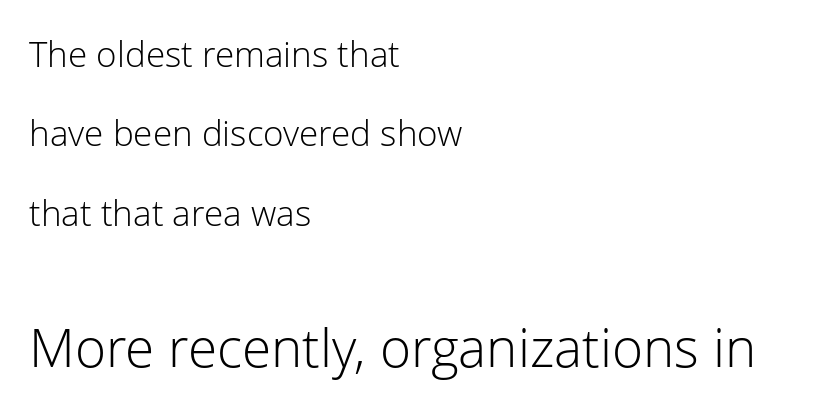
{"serif": "no", "italic": "no", "bold": "no", "weight": "light", "width": "normal", "stroke_contrast": "low", "x_height": "medium", "monospaced": "no", "underline": "no", "align": "left", "line_spacing": "loose", "line_spacing_ratio": 2.27, "letter_spacing": "normal", "letter_spacing_em": 0.0, "larger_block": "second", "size_ratio": 1.51, "glyph_px": 53}
